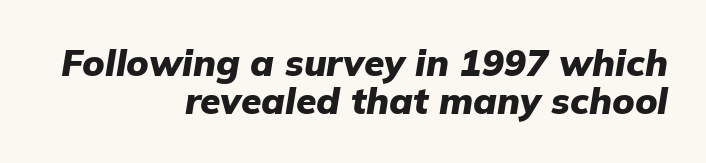
The gaps between neighbouring characters are ordinary and unremarkable. Is there much room between lines? No — they nearly touch. Do the characters align in a grid? No, the font is proportional. Every row of glyphs terminates at an identical x-position on the right. It's the slanting kind of type.
